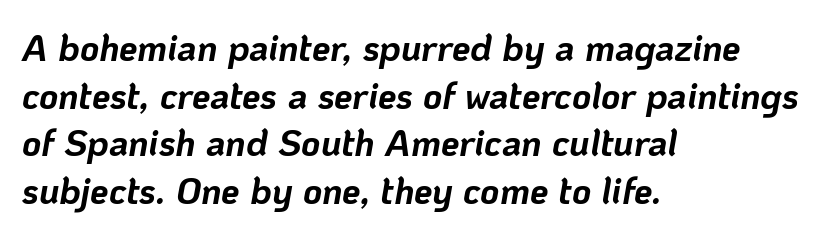
Emphasis by weight is at full strength: bold. Whoever set this chose a conventional vertical rhythm. When letters slant like this, we call the style italic. Clear beneath every line of the passage. No extra tracking has been applied to these lines.
